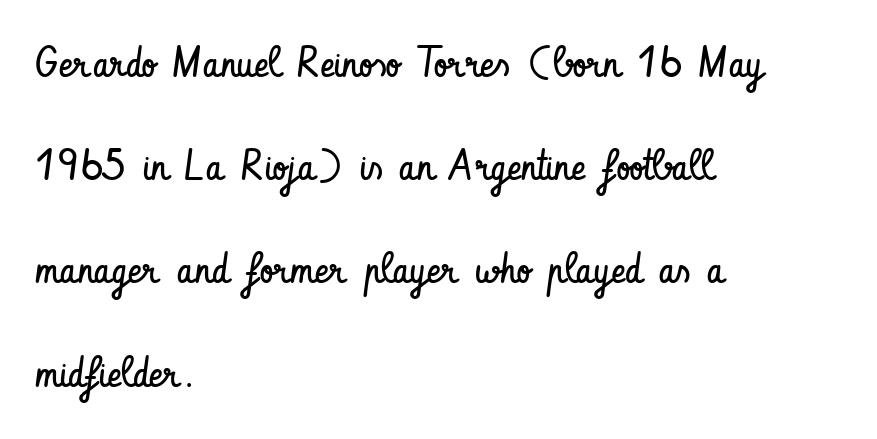
{"serif": "no", "italic": "no", "bold": "no", "weight": "regular", "width": "condensed", "stroke_contrast": "low", "x_height": "small", "monospaced": "no", "underline": "no", "align": "left", "line_spacing": "loose", "line_spacing_ratio": 2.4, "letter_spacing": "normal", "letter_spacing_em": 0.0, "glyph_px": 43}
